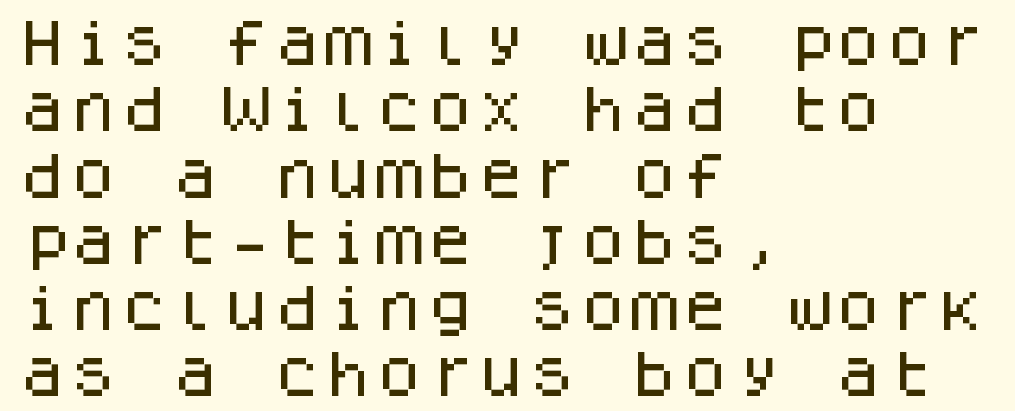
The image shows 51 px sans-serif type, upright, monospaced; set left-aligned, normal line spacing (1.3x), normal letter spacing, not underlined; low stroke contrast and a large x-height.
